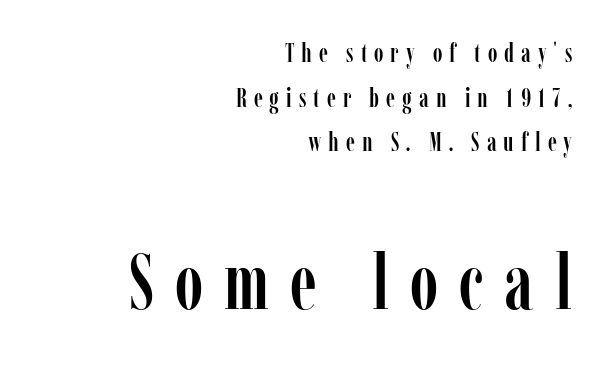
Clear beneath every line of the passage. Here the glyphs are tracked loosely, breaking word shapes into spaced letters. Which of the two is more prominent by size? The second, at the bottom. The paragraph has a hard right edge and a soft left edge.
